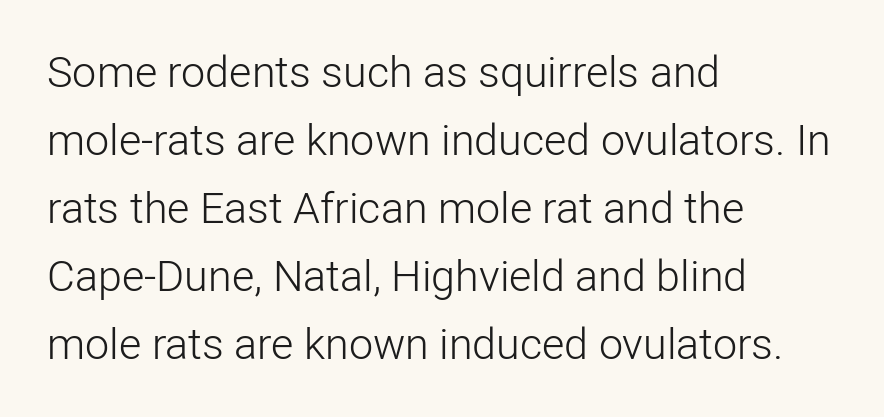
Evenly set lines give the paragraph a standard silhouette. Stroke thickness stays within the range of a standard reading face or lighter. Letters rest on an invisible, unmarked baseline. Unlike a traditional serif, this face leaves its strokes unadorned.
